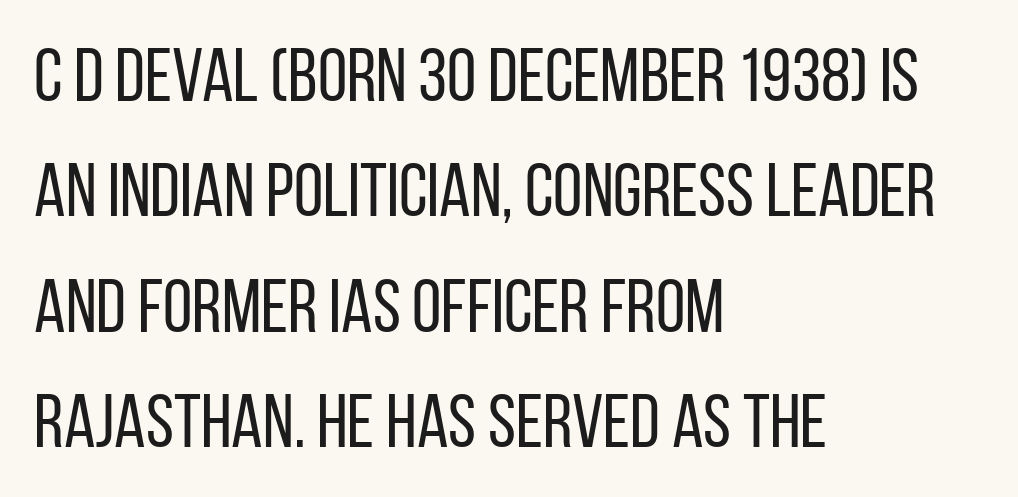
The image shows 75 px regular-weight, condensed sans-serif type, upright; set left-aligned, normal line spacing (1.54x), normal letter spacing, not underlined; low stroke contrast and a large x-height.
